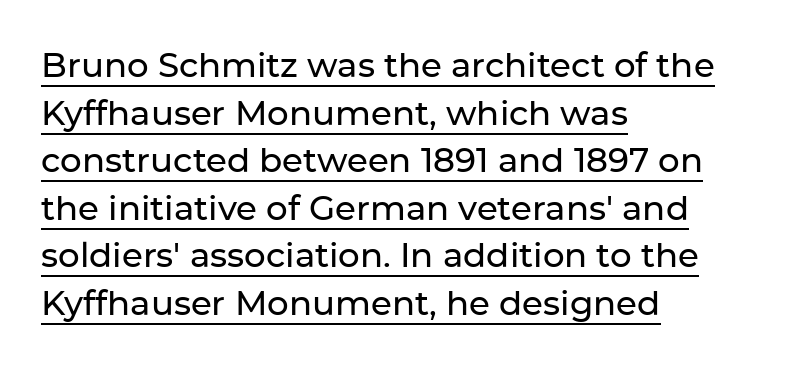
The image shows 34 px sans-serif type, upright; set left-aligned, normal line spacing (1.4x), normal letter spacing, underlined; low stroke contrast and a medium x-height.
